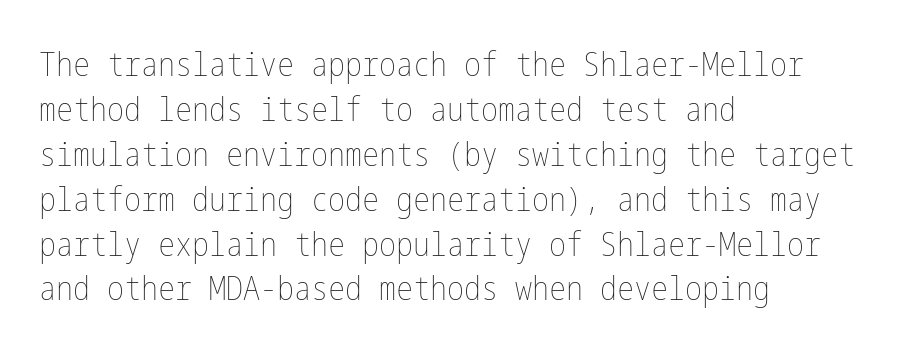
The image shows 34 px thin, condensed type, upright; set left-aligned, normal line spacing (1.32x), normal letter spacing, not underlined; low stroke contrast and a medium x-height.
